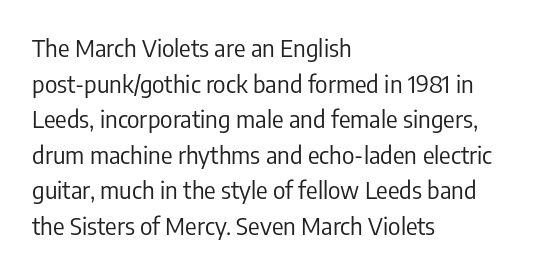
{"italic": "no", "bold": "no", "underline": "no", "align": "left", "line_spacing": "normal", "line_spacing_ratio": 1.48, "letter_spacing": "normal", "letter_spacing_em": 0.0, "glyph_px": 24}
